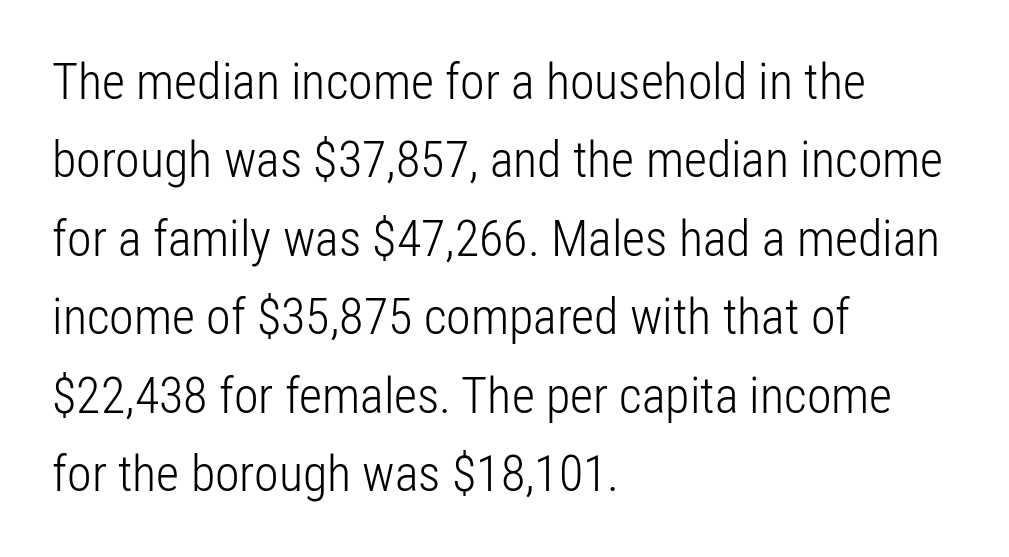
The image shows 50 px light, condensed sans-serif type, upright; set left-aligned, normal line spacing (1.57x), normal letter spacing, not underlined; low stroke contrast and a medium x-height.
